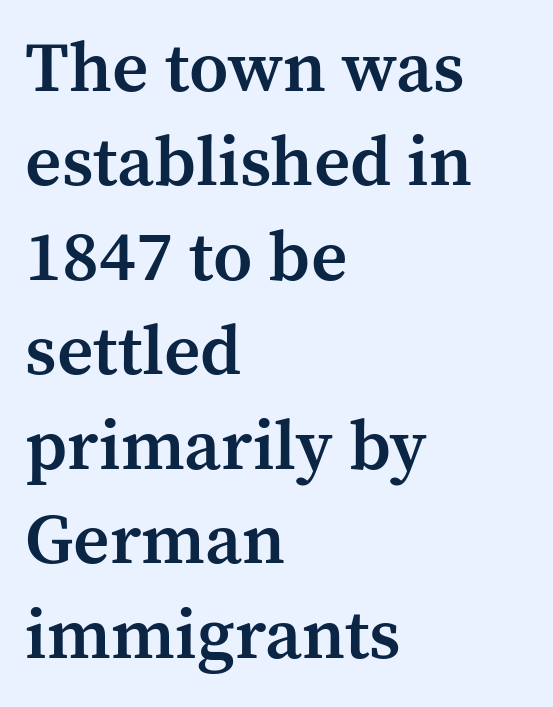
Posture: vertical. Decoration check: the copy has no underline. Is there much room between lines? A standard amount, neither cramped nor airy. Is the block centered? No — it sits flush against the left margin. Varying glyph widths throughout — classic text-font behaviour.
